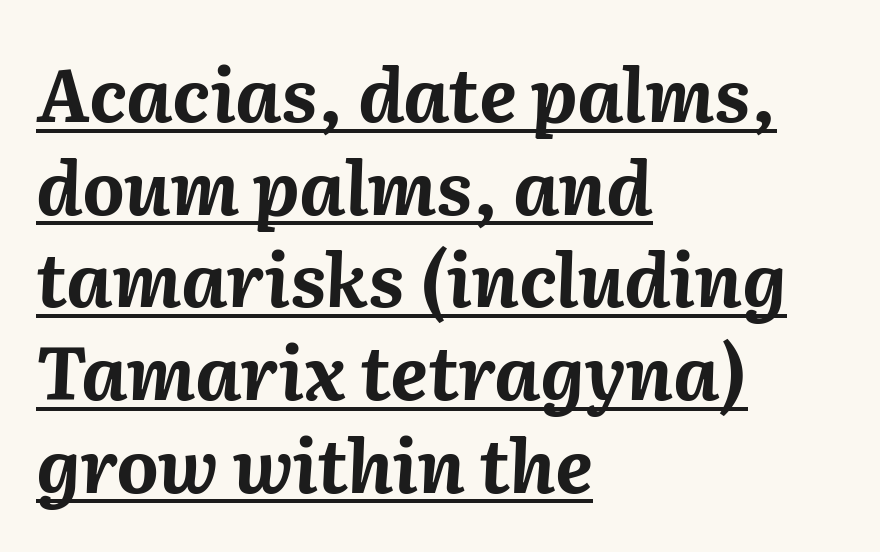
Do the characters align in a grid? No, the font is proportional. The vertical gap from one line to the next is medium. Rendered with sloped, italic letterforms. Emphasis by weight is at full strength: bold. Check the space under the baseline: a stroke is drawn there. Spacing between characters is what you'd get straight out of the box.
